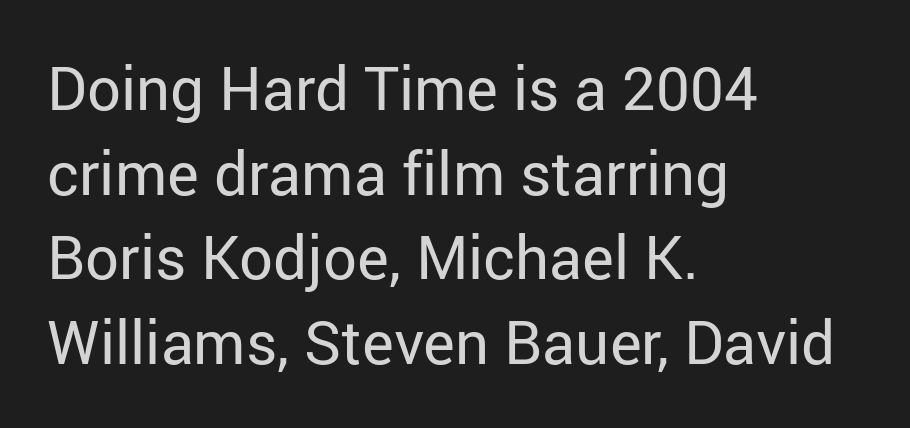
{"serif": "no", "italic": "no", "bold": "no", "weight": "regular", "width": "normal", "stroke_contrast": "low", "x_height": "medium", "monospaced": "no", "underline": "no", "align": "left", "line_spacing": "normal", "line_spacing_ratio": 1.41, "letter_spacing": "normal", "letter_spacing_em": 0.0, "glyph_px": 60}
